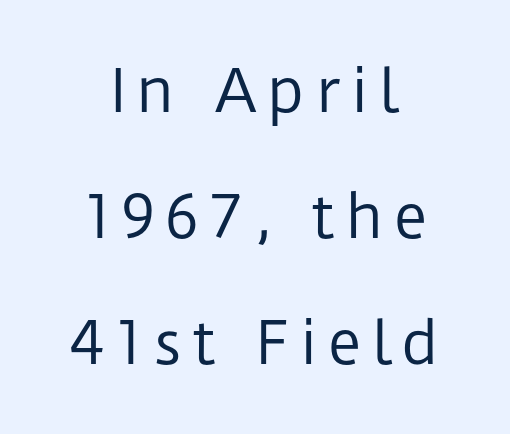
The image shows 58 px regular-weight sans-serif type, upright; set centered, loose line spacing (2.17x), not underlined; low stroke contrast and a medium x-height.
